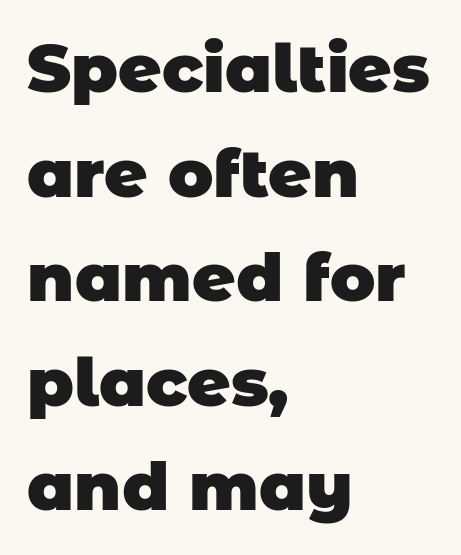
{"serif": "no", "bold": "yes", "weight": "heavy", "width": "normal", "stroke_contrast": "low", "x_height": "large", "monospaced": "no", "underline": "no", "align": "left", "line_spacing": "normal", "line_spacing_ratio": 1.56, "letter_spacing": "normal", "letter_spacing_em": 0.0, "glyph_px": 67}
